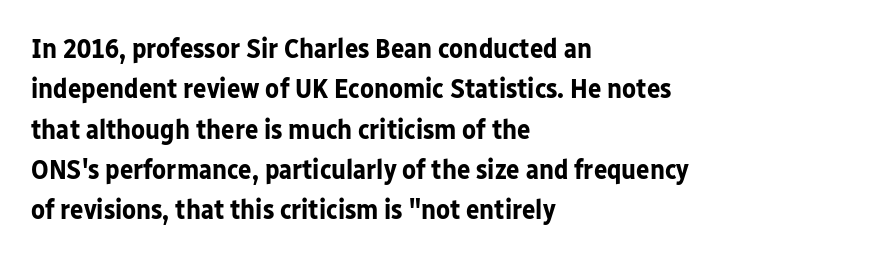
Q: Is the text bold? A: Yes.
Q: Is the text italic (slanted)? A: No, it is upright.
Q: Is the typeface a serif or a sans-serif typeface? A: Sans-serif.
Q: Is the text underlined? A: No.
Q: How is the paragraph aligned? A: Left-aligned.
Q: Is the spacing between letters normal or unusually wide? A: Normal.
Q: Is the spacing between lines tight, normal or loose? A: Normal.
Q: Width (condensed, normal, or wide)? A: Normal.
Q: Stroke contrast? A: Low.
Q: x-height? A: Medium.
Q: Monospaced? A: No.
